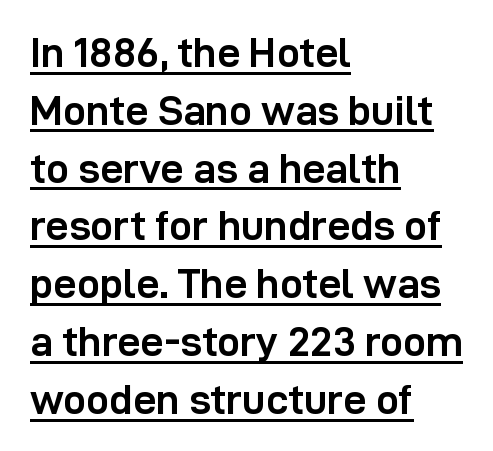
Line starts are locked; line ends wander. Glyph-to-glyph distance matches everyday printed text. These lines are composed in type without serifs. A typesetter would call this proportional, since set widths differ per character. Quick note: underline on. Stroke thickness is high; the sample reads as a true bold.
